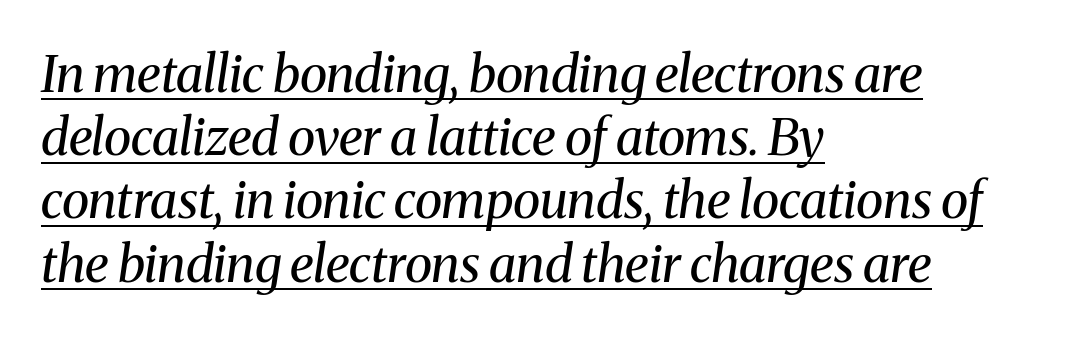
An italicized treatment has been applied to the whole sample. No extra ink here — the face is not bold. Spacing verdict: proportional, widths tailored to each character. Looks like someone drew a line under every word here. A student would call this left alignment; a typographer would say flush left, rag right.
